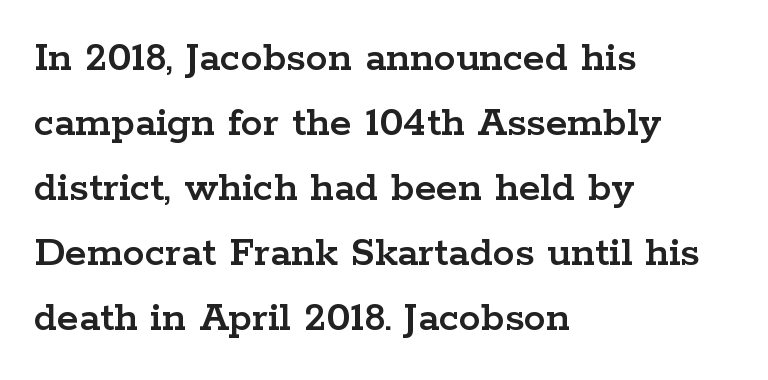
Q: Is the text italic (slanted)? A: No, it is upright.
Q: Is the typeface a serif or a sans-serif typeface? A: Serif.
Q: Is the text underlined? A: No.
Q: How is the paragraph aligned? A: Left-aligned.
Q: Is the spacing between letters normal or unusually wide? A: Normal.
Q: Is the spacing between lines tight, normal or loose? A: Normal.
Q: Width (condensed, normal, or wide)? A: Wide.
Q: Stroke contrast? A: Low.
Q: x-height? A: Medium.
Q: Monospaced? A: No.
